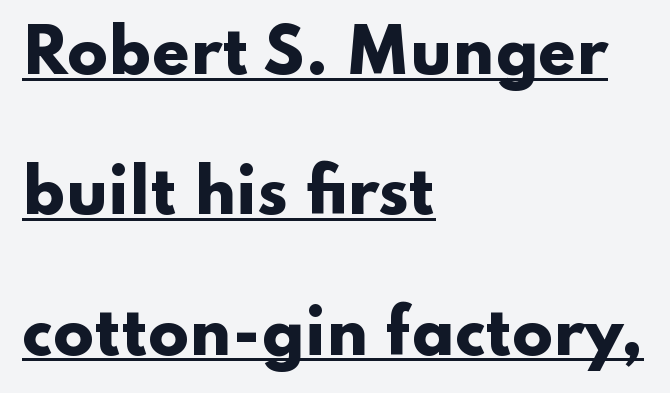
Q: Is the text bold? A: Yes.
Q: Is the text italic (slanted)? A: No, it is upright.
Q: Is the typeface a serif or a sans-serif typeface? A: Sans-serif.
Q: Is the text underlined? A: Yes.
Q: How is the paragraph aligned? A: Left-aligned.
Q: Is the spacing between letters normal or unusually wide? A: Normal.
Q: Is the spacing between lines tight, normal or loose? A: Loose.
Q: Width (condensed, normal, or wide)? A: Wide.
Q: Stroke contrast? A: Low.
Q: x-height? A: Small.
Q: Monospaced? A: No.
